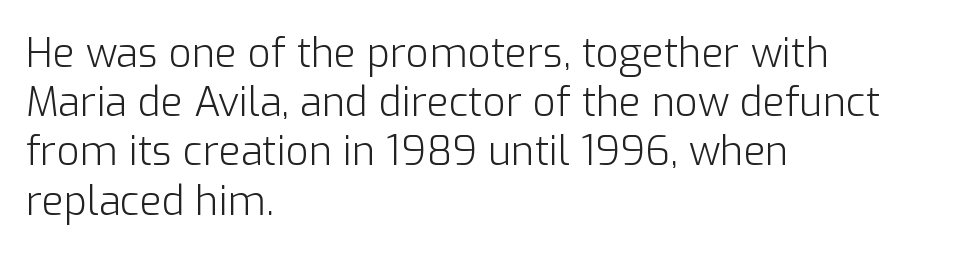
{"serif": "no", "italic": "no", "bold": "no", "weight": "light", "width": "normal", "stroke_contrast": "low", "x_height": "medium", "monospaced": "no", "underline": "no", "align": "left", "line_spacing_ratio": 1.23, "letter_spacing": "normal", "letter_spacing_em": 0.0, "glyph_px": 40}
